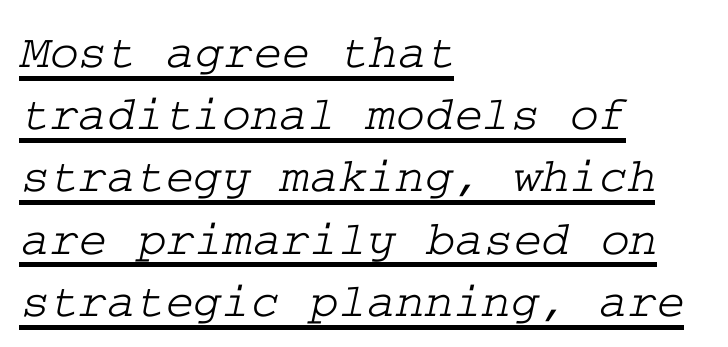
The image shows 49 px wide serif type; set left-aligned, normal line spacing (1.27x), normal letter spacing, underlined; low stroke contrast and a medium x-height.
